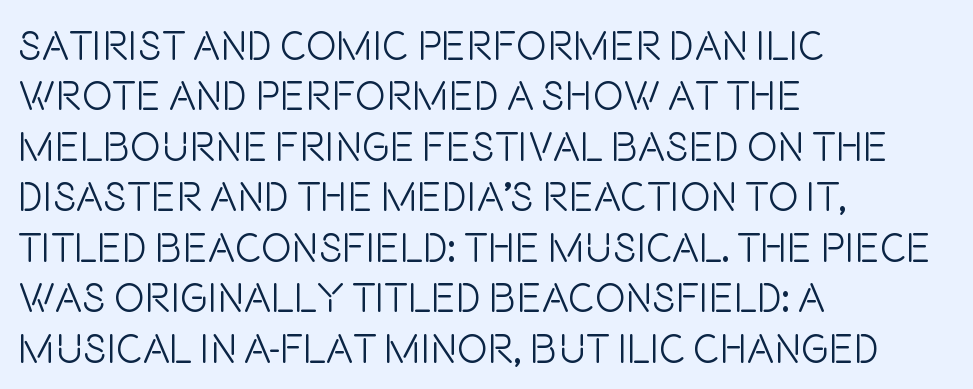
{"serif": "no", "italic": "no", "bold": "no", "weight": "light", "width": "condensed", "stroke_contrast": "low", "x_height": "large", "monospaced": "no", "underline": "no", "align": "left", "line_spacing_ratio": 1.23, "letter_spacing": "normal", "letter_spacing_em": 0.0, "glyph_px": 41}
